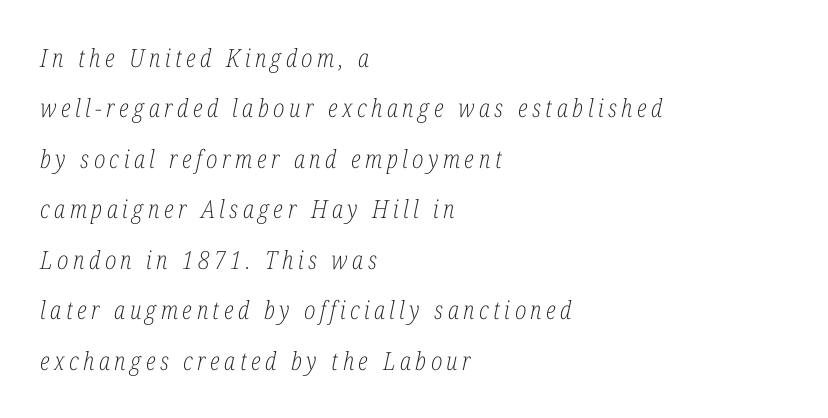
{"italic": "yes", "lean": "right", "slant_degrees": 12, "bold": "no", "underline": "no", "align": "left", "line_spacing": "loose", "line_spacing_ratio": 2.02, "glyph_px": 25}
